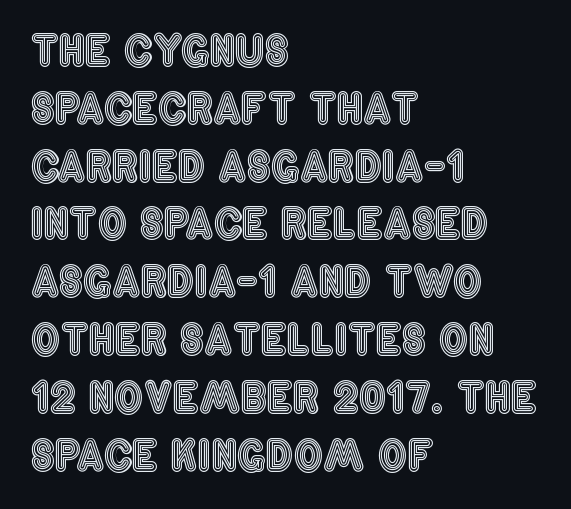
The image shows 41 px condensed type, upright; set left-aligned, normal line spacing (1.41x), normal letter spacing, not underlined; a large x-height.
